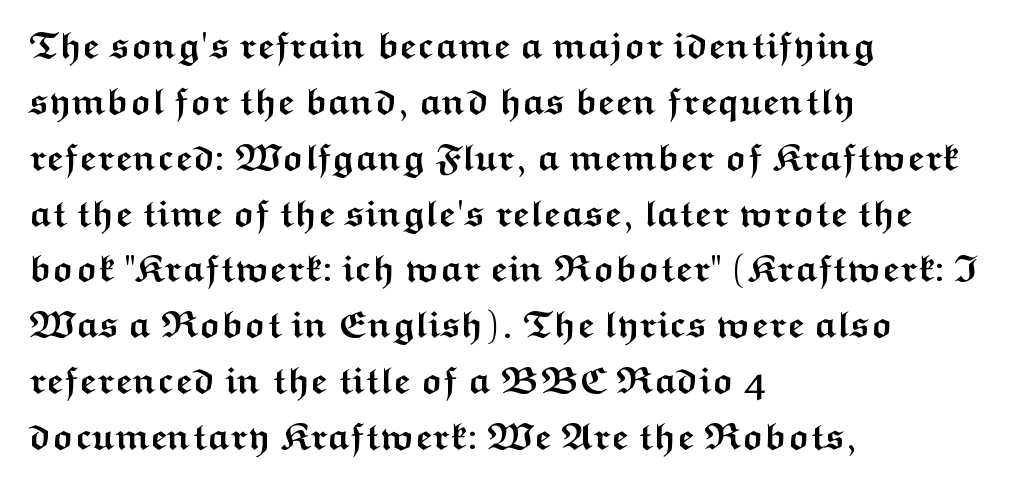
{"serif": "no", "italic": "no", "bold": "yes", "weight": "semibold", "width": "wide", "stroke_contrast": "medium", "x_height": "medium", "monospaced": "no", "underline": "no", "align": "left", "line_spacing": "normal", "line_spacing_ratio": 1.47, "letter_spacing": "normal", "letter_spacing_em": 0.0, "glyph_px": 38}
